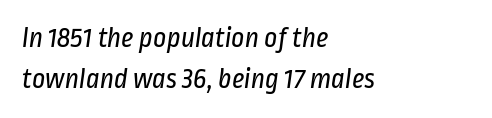
{"serif": "no", "bold": "no", "weight": "regular", "width": "condensed", "stroke_contrast": "low", "x_height": "medium", "monospaced": "no", "underline": "no", "align": "left", "line_spacing": "normal", "line_spacing_ratio": 1.43, "letter_spacing": "normal", "letter_spacing_em": 0.0, "glyph_px": 29}
